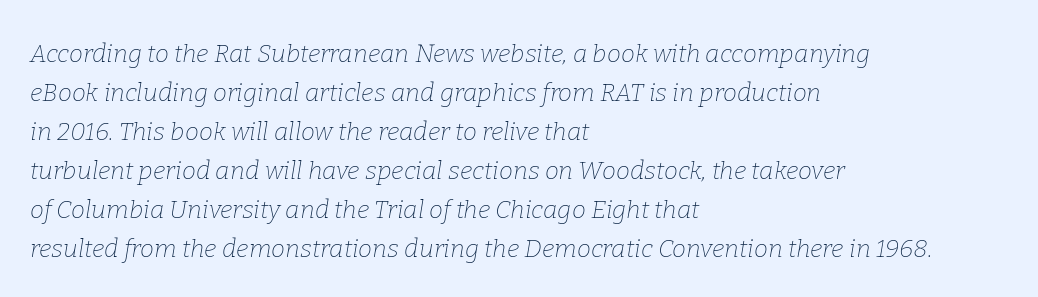
The characters are drawn with everyday or finer stroke widths. Observe the ordinary spacing: letters are neighbours, not strangers. Caption: multi-line text, flush left, ragged right. Honestly, there is no underline to notice here at all. Every character sits at an angle, as italics do. The rows are spaced the way most documents space them.
